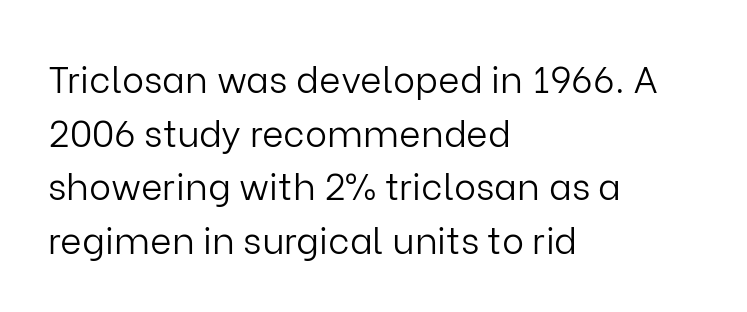
The image shows 37 px light sans-serif type, upright; set left-aligned, normal line spacing (1.45x), normal letter spacing, not underlined; low stroke contrast and a medium x-height.
